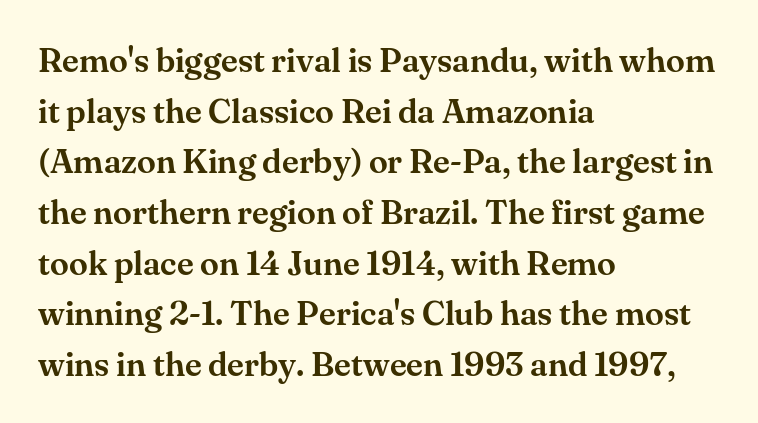
A typesetter would label this face a serif. The face used here is proportionally spaced, like ordinary book or web type. The area under the type is left untouched. Regarding leading, the lines here are spaced in the standard way.
